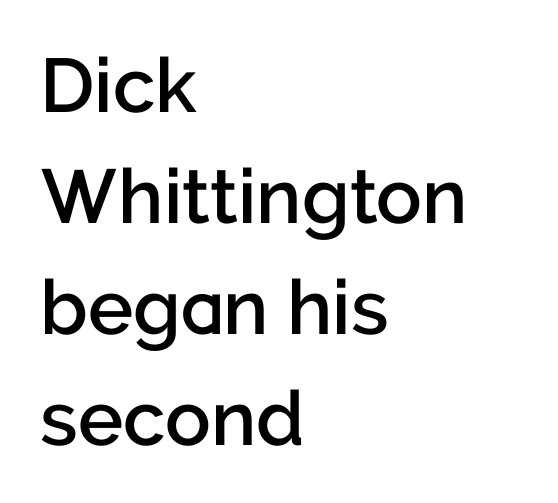
A bare baseline throughout the passage. The lines in this sample share a left origin and differ only in where they stop. Set as a demibold, roughly 600 on the weight scale. No italicization has been applied; the sample stays upright.
